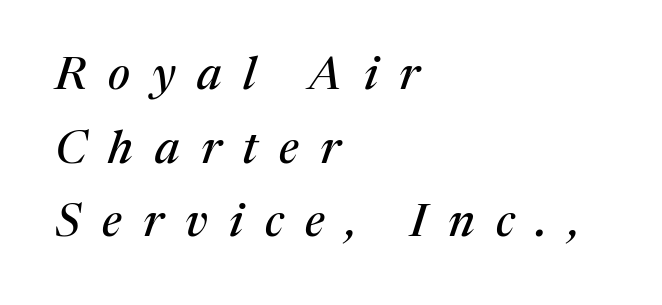
Honestly, there is no underline to notice here at all. Evenly set lines give the paragraph a standard silhouette. Type style note: has serifs. Looks like regular typesetting: each glyph gets only the width it needs. What stands out about the letter spacing? Its width — letters are far apart. Short and long lines alike share a common starting point at left.
